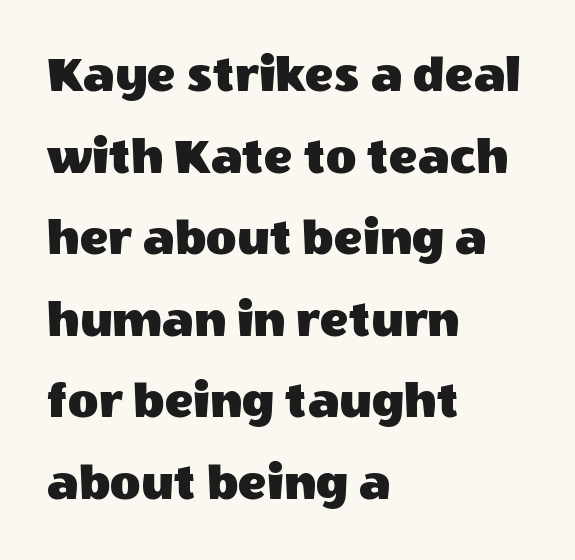
The rendering shows plain stroke endings on the letterforms — a sans-serif design. Rendered with straight, roman letterforms. Is the block centered? No — it sits flush against the left margin. Descenders hang freely into open space. Looks like regular typesetting: each glyph gets only the width it needs.
